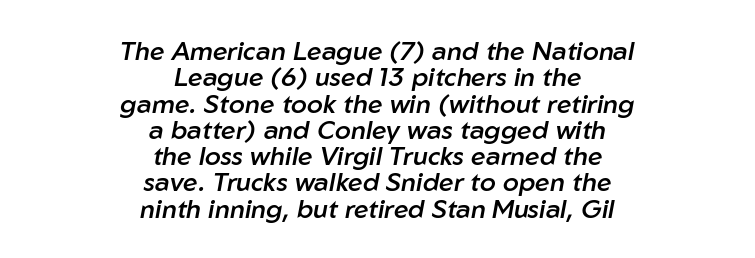
The image shows 26 px text type, italic (leaning right); set centered, tight line spacing (1.01x), normal letter spacing, not underlined.
